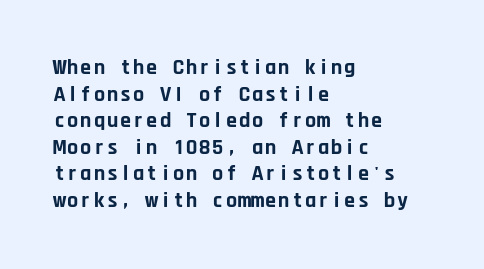
Which margin do the lines hug? The left one — the right edge is uneven. Weight check: bold — yes, fully. Tracking here is standard; glyphs follow each other at the usual distance. Unlike italic type, these characters show no tilt at all. Just letters on the line, the space beneath them empty.
